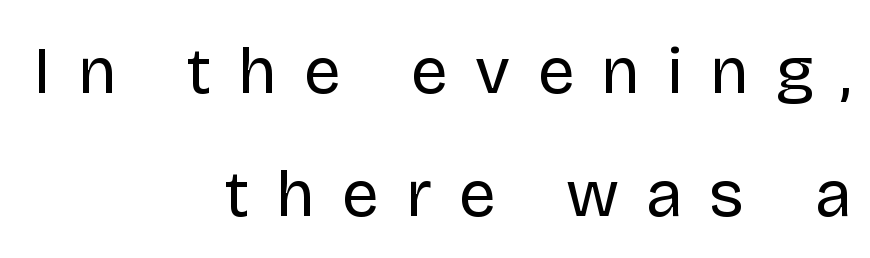
The area under the type is left untouched. The strokes are not fattened; the text isn't bold. Notice how the stems are strictly vertical — no italics here. The paragraph has a hard right edge and a soft left edge. Students, note that the glyphs here are deliberately spaced far apart. Are there feet on the stems? There aren't — it's a sans.
